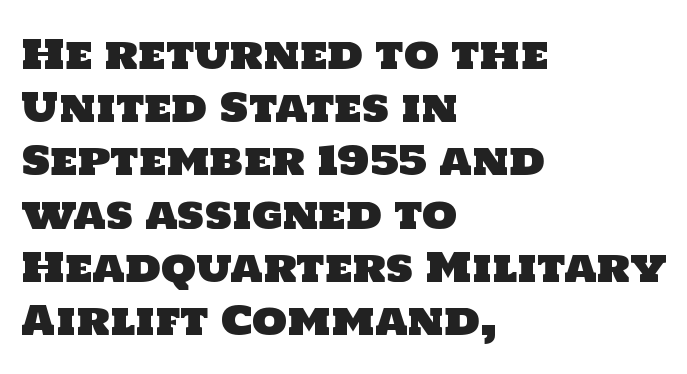
The image shows 40 px sans-serif type; set left-aligned, normal line spacing (1.33x), normal letter spacing, not underlined; low stroke contrast and a large x-height.
